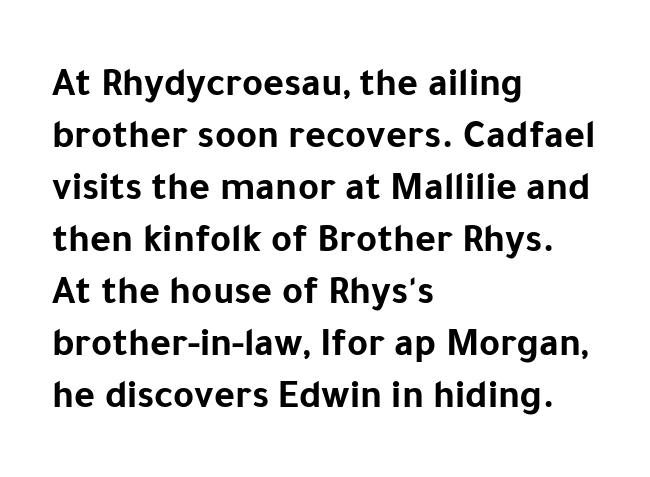
The image shows 40 px bold sans-serif type, upright; set left-aligned, normal line spacing (1.3x), normal letter spacing, not underlined; low stroke contrast and a medium x-height.
